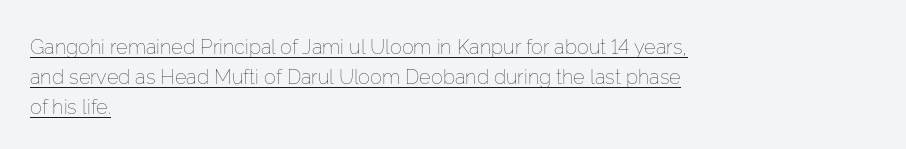
The image shows 20 px text type, upright; set left-aligned, normal line spacing (1.5x), normal letter spacing, underlined.
